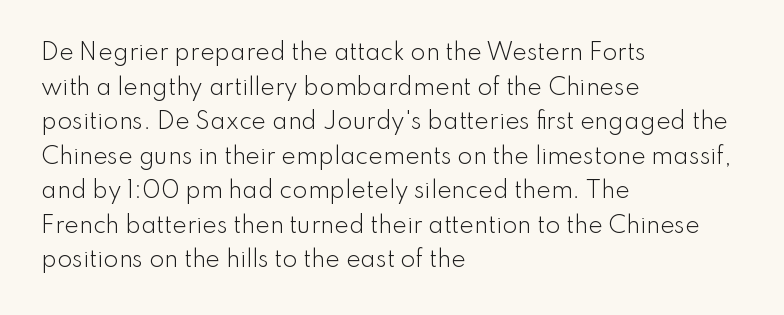
{"italic": "no", "bold": "no", "underline": "no", "align": "left", "line_spacing": "normal", "line_spacing_ratio": 1.57, "letter_spacing": "normal", "letter_spacing_em": 0.0, "glyph_px": 22}
